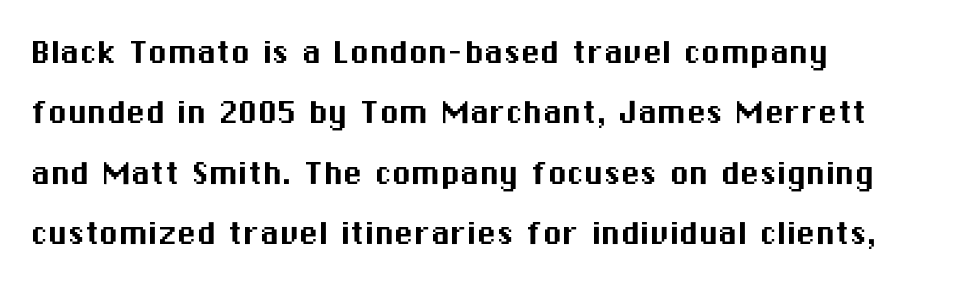
Q: Is the text italic (slanted)? A: No, it is upright.
Q: Is the typeface a serif or a sans-serif typeface? A: Sans-serif.
Q: Is the text underlined? A: No.
Q: How is the paragraph aligned? A: Left-aligned.
Q: Is the spacing between letters normal or unusually wide? A: Normal.
Q: Is the spacing between lines tight, normal or loose? A: Normal.
Q: Width (condensed, normal, or wide)? A: Normal.
Q: Stroke contrast? A: Medium.
Q: x-height? A: Medium.
Q: Monospaced? A: No.
